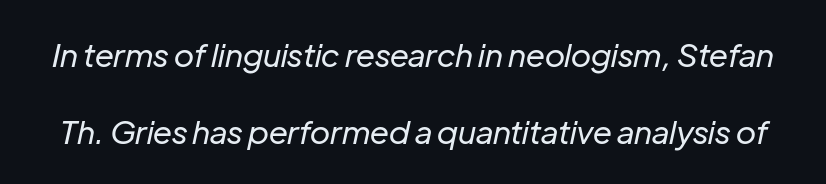
Heaviness? Minimal to ordinary, like unemphasized prose. What stands out about the letter spacing? Nothing — it is the standard amount. Descender tails drop into unmarked territory. Slanted lettering throughout.
